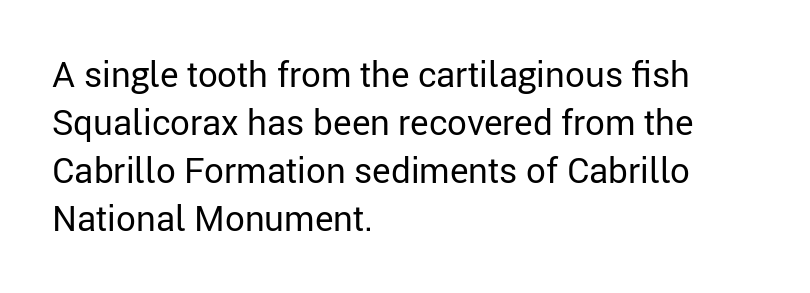
Q: Is the text bold? A: No.
Q: Is the text italic (slanted)? A: No, it is upright.
Q: Is the typeface a serif or a sans-serif typeface? A: Sans-serif.
Q: Is the text underlined? A: No.
Q: How is the paragraph aligned? A: Left-aligned.
Q: Is the spacing between letters normal or unusually wide? A: Normal.
Q: Is the spacing between lines tight, normal or loose? A: Normal.
Q: Width (condensed, normal, or wide)? A: Normal.
Q: Stroke contrast? A: Low.
Q: x-height? A: Medium.
Q: Monospaced? A: No.
